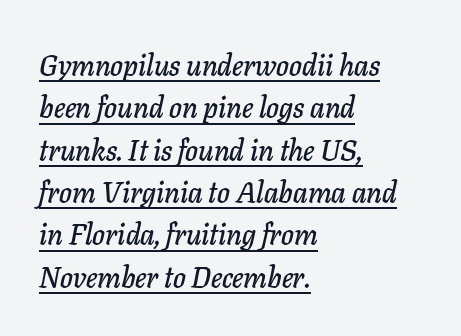
This sample has the flowing, uneven cadence of proportional lettering. One-word summary of the alignment: left. The face used here has a pronounced slope to its letters. Has an underline been added? It has. Is there much room between lines? A standard amount, neither cramped nor airy.
